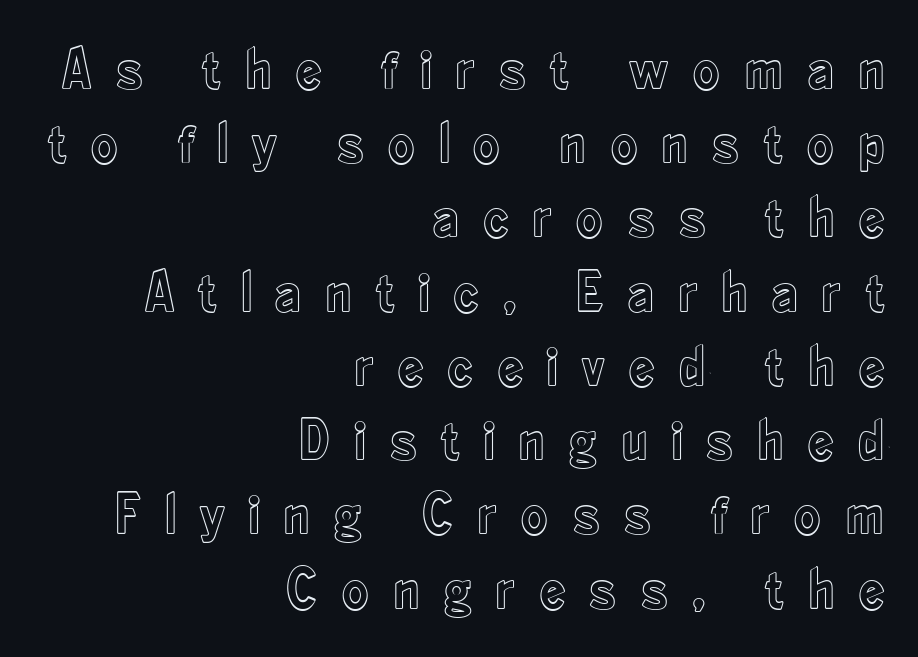
{"italic": "no", "width": "condensed", "x_height": "small", "monospaced": "no", "underline": "no", "align": "right", "line_spacing": "normal", "line_spacing_ratio": 1.28, "letter_spacing": "wide", "letter_spacing_em": 0.41, "glyph_px": 58}
